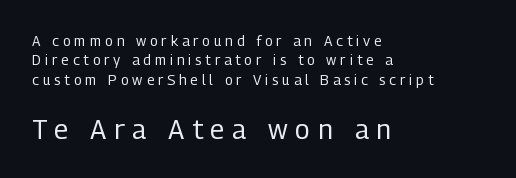
The image shows 27 px text type, upright; set left-aligned, normal line spacing (1.38x), unusually wide letter spacing (+0.28 em), not underlined; the second (bottom) block is 1.93x larger.
